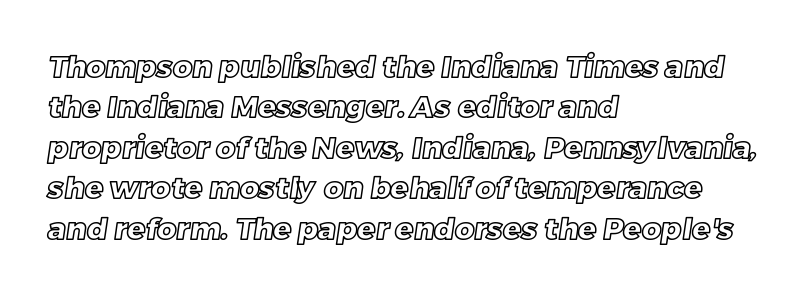
A typesetter would call this zero additional tracking. The rendering uses natural spacing where letterforms have individual widths. The space between consecutive lines is moderate. The setting favours the left margin, as ordinary paragraphs usually do. A bare baseline throughout the passage.
